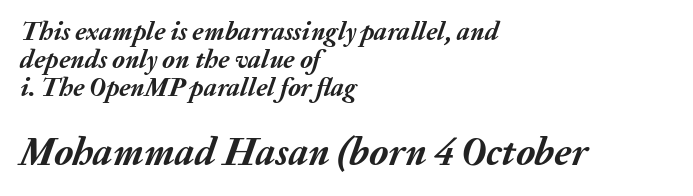
The image shows 39 px semibold type, italic (leaning right); set left-aligned, tight line spacing (1.08x), normal letter spacing, not underlined; the second (bottom) block is 1.5x larger; medium stroke contrast and a medium x-height.
